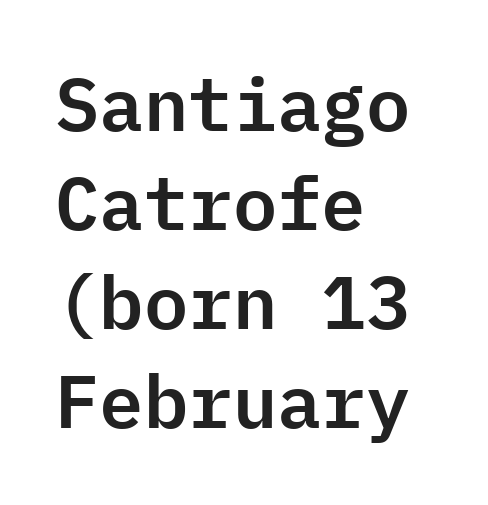
The image shows 74 px sans-serif type, upright, monospaced; set left-aligned, normal line spacing (1.34x), normal letter spacing, not underlined; low stroke contrast and a medium x-height.
